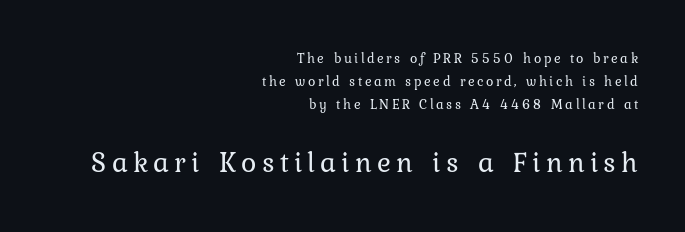
Q: Is the text bold? A: No.
Q: Is the text italic (slanted)? A: No, it is upright.
Q: Is the text underlined? A: No.
Q: How is the paragraph aligned? A: Right-aligned.
Q: Is the spacing between lines tight, normal or loose? A: Normal.
Q: Which block of text is set in a larger size, the first (top) or the second (bottom)? A: The second (bottom) one.
Q: Width (condensed, normal, or wide)? A: Normal.
Q: Stroke contrast? A: Low.
Q: x-height? A: Medium.
Q: Monospaced? A: No.
